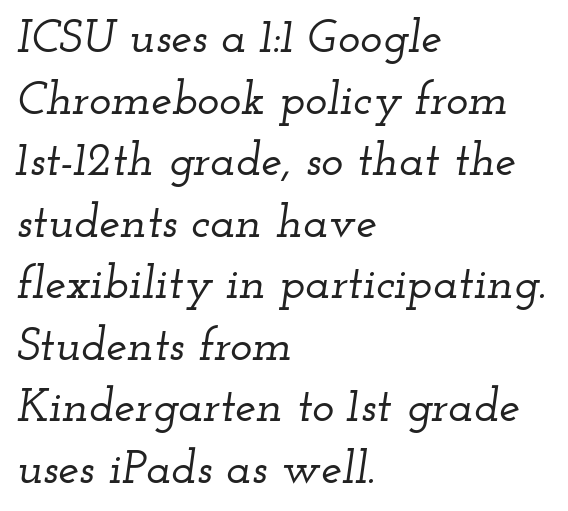
{"serif": "yes", "italic": "yes", "lean": "right", "slant_degrees": 12, "width": "wide", "stroke_contrast": "low", "x_height": "small", "monospaced": "no", "underline": "no", "align": "left", "line_spacing": "normal", "line_spacing_ratio": 1.31, "letter_spacing": "normal", "letter_spacing_em": 0.0, "glyph_px": 47}
